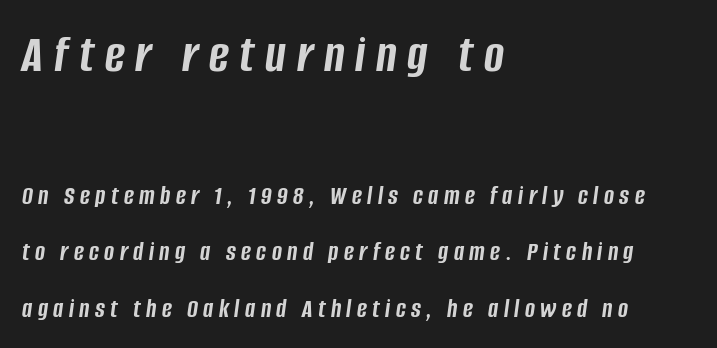
{"italic": "yes", "lean": "right", "slant_degrees": 8, "bold": "yes", "weight": "semibold", "width": "condensed", "stroke_contrast": "low", "x_height": "large", "monospaced": "no", "underline": "no", "align": "left", "line_spacing": "loose", "line_spacing_ratio": 2.1, "letter_spacing": "wide", "letter_spacing_em": 0.2, "larger_block": "first", "size_ratio": 2.0, "glyph_px": 54}
